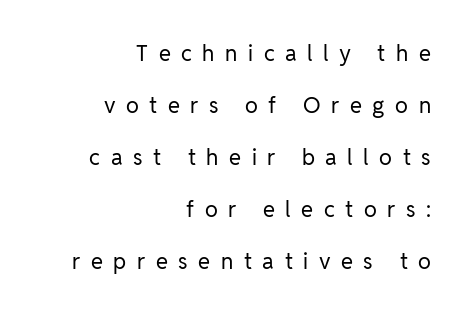
{"italic": "no", "bold": "no", "underline": "no", "align": "right", "line_spacing": "loose", "line_spacing_ratio": 2.36, "letter_spacing": "wide", "letter_spacing_em": 0.48, "glyph_px": 22}
